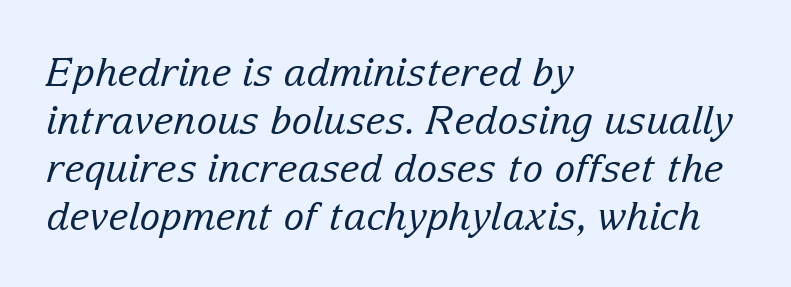
Summary of weight: not heavy and not bold. Observe the ordinary spacing: letters are neighbours, not strangers. Varying glyph widths throughout — classic text-font behaviour. Beneath every word, the page is bare. This rendering employs a face with finishing strokes, i.e., a serif.
